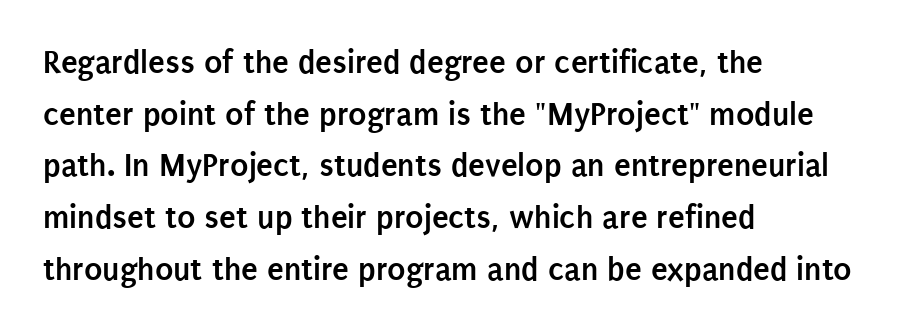
{"serif": "no", "italic": "no", "bold": "yes", "weight": "semibold", "width": "condensed", "stroke_contrast": "low", "x_height": "large", "monospaced": "no", "underline": "no", "align": "left", "line_spacing": "normal", "line_spacing_ratio": 1.52, "letter_spacing": "normal", "letter_spacing_em": 0.0, "glyph_px": 34}
